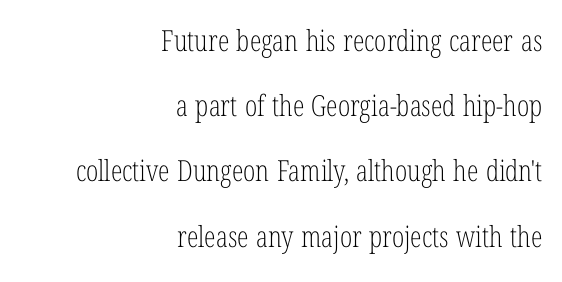
{"serif": "yes", "italic": "no", "bold": "no", "weight": "light", "width": "condensed", "stroke_contrast": "low", "x_height": "medium", "monospaced": "no", "underline": "no", "align": "right", "line_spacing": "loose", "line_spacing_ratio": 2.25, "letter_spacing": "normal", "letter_spacing_em": 0.0, "glyph_px": 29}
